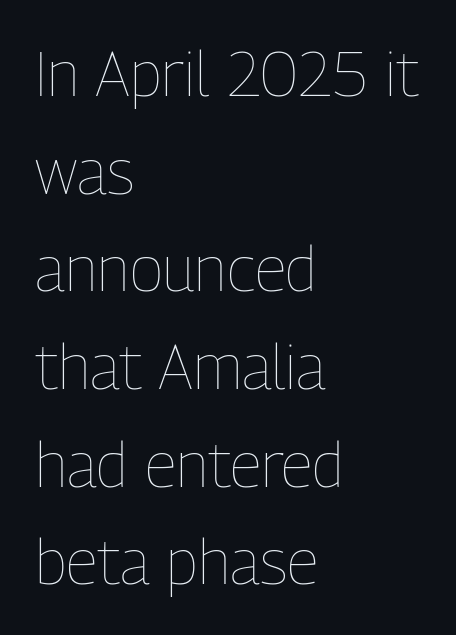
Q: Is the text bold? A: No.
Q: Is the text italic (slanted)? A: No, it is upright.
Q: Is the text underlined? A: No.
Q: How is the paragraph aligned? A: Left-aligned.
Q: Is the spacing between letters normal or unusually wide? A: Normal.
Q: Is the spacing between lines tight, normal or loose? A: Normal.
Q: Width (condensed, normal, or wide)? A: Condensed.
Q: Stroke contrast? A: Low.
Q: x-height? A: Medium.
Q: Monospaced? A: No.
